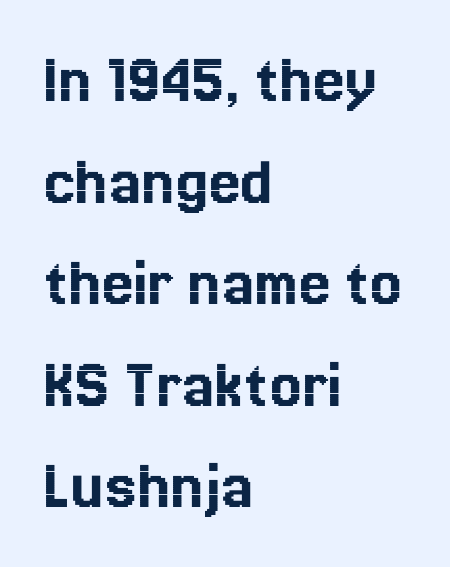
The image shows 71 px text type, upright; set left-aligned, normal line spacing (1.43x), normal letter spacing, not underlined; a medium x-height.
